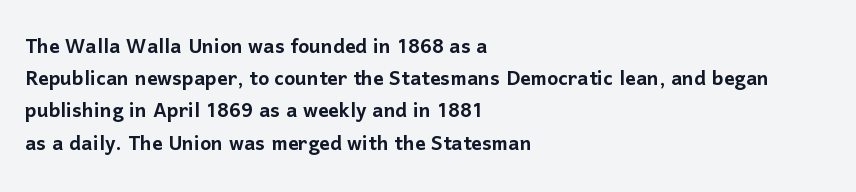
You could call the tracking neutral — neither tight nor loose. Posture: upright roman. Which margin do the lines hug? The left one — the right edge is uneven. Decoration check: the copy has no underline.
